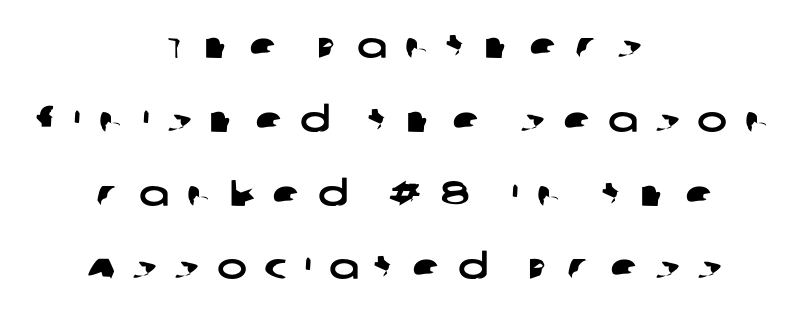
Q: Is the typeface a serif or a sans-serif typeface? A: Sans-serif.
Q: Is the text underlined? A: No.
Q: How is the paragraph aligned? A: Centered.
Q: Is the spacing between letters normal or unusually wide? A: Unusually wide.
Q: Is the spacing between lines tight, normal or loose? A: Loose.
Q: Width (condensed, normal, or wide)? A: Wide.
Q: Stroke contrast? A: Low.
Q: x-height? A: Large.
Q: Monospaced? A: No.
